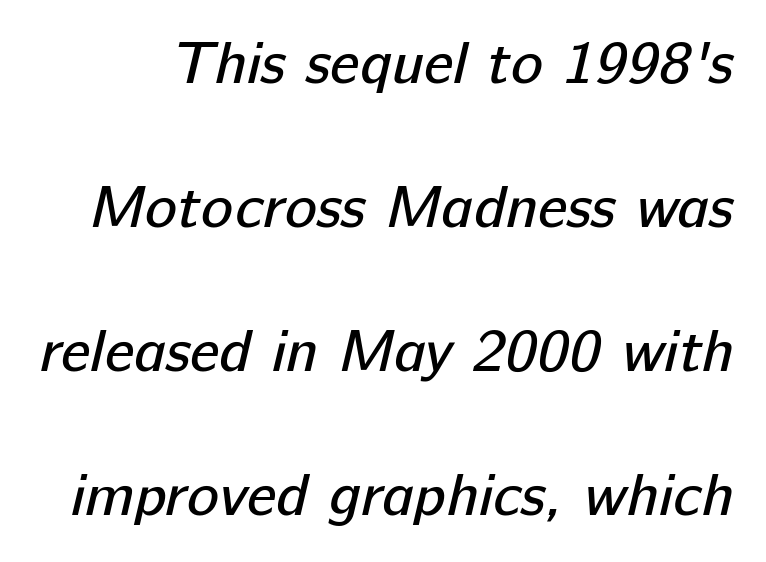
{"serif": "no", "bold": "no", "weight": "regular", "width": "normal", "stroke_contrast": "low", "x_height": "medium", "monospaced": "no", "underline": "no", "line_spacing": "loose", "line_spacing_ratio": 2.4, "letter_spacing": "normal", "letter_spacing_em": 0.0, "glyph_px": 60}
